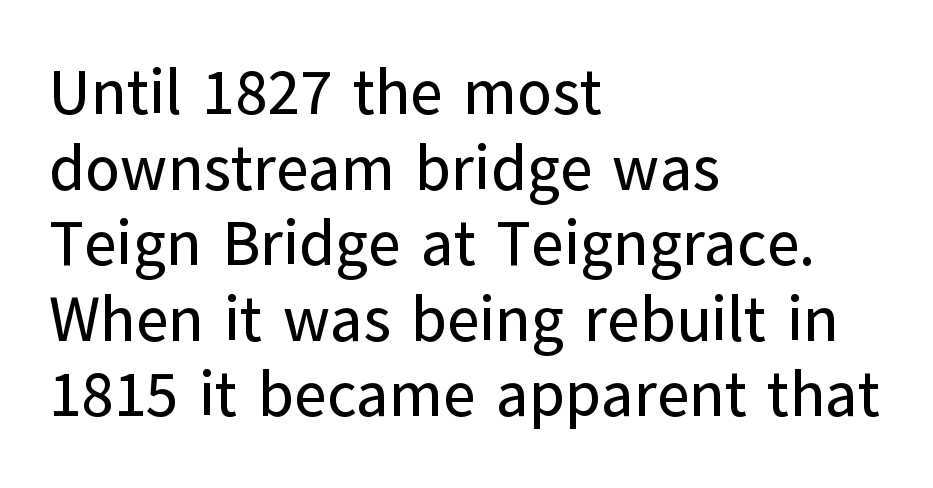
{"serif": "no", "italic": "no", "width": "normal", "stroke_contrast": "low", "x_height": "medium", "monospaced": "no", "underline": "no", "align": "left", "line_spacing_ratio": 1.2, "letter_spacing": "normal", "letter_spacing_em": 0.0, "glyph_px": 63}
